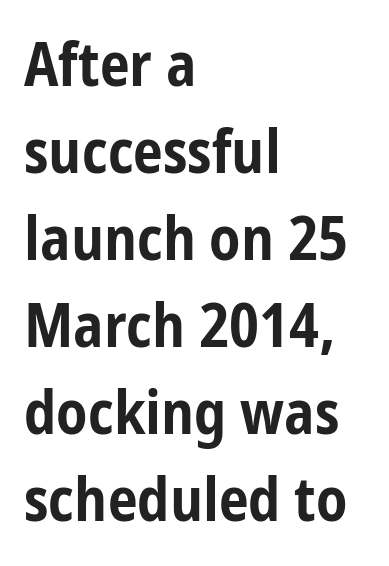
The image shows 60 px bold, condensed sans-serif type, upright; set left-aligned, normal line spacing (1.45x), normal letter spacing, not underlined; low stroke contrast and a medium x-height.
